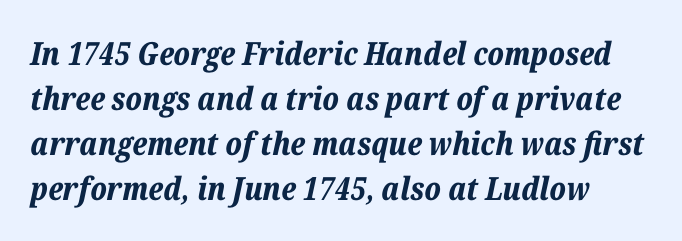
The image shows 32 px bold type, italic (leaning right); set left-aligned, normal line spacing (1.41x), normal letter spacing, not underlined; low stroke contrast and a medium x-height.
